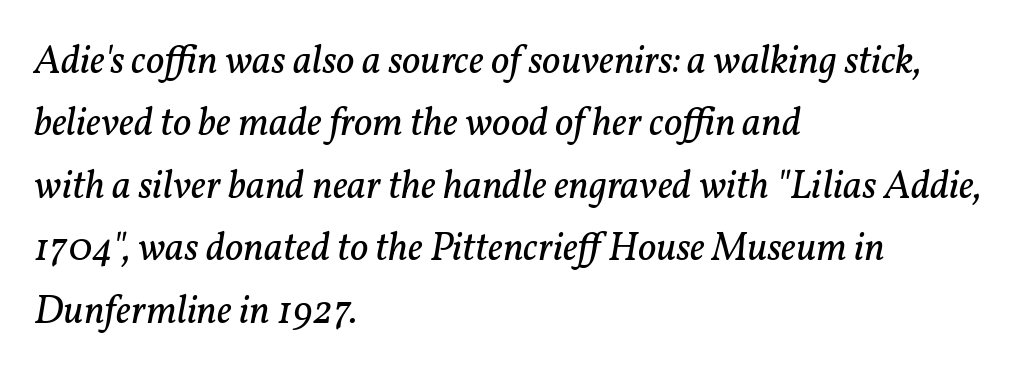
The image shows 40 px regular-weight serif type, italic (leaning right); set left-aligned, normal line spacing (1.56x), normal letter spacing, not underlined; low stroke contrast and a medium x-height.
